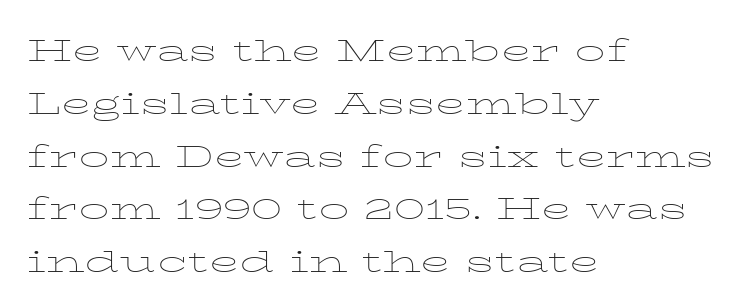
Q: Is the text bold? A: No.
Q: Is the text italic (slanted)? A: No, it is upright.
Q: Is the text underlined? A: No.
Q: How is the paragraph aligned? A: Left-aligned.
Q: Is the spacing between letters normal or unusually wide? A: Normal.
Q: Is the spacing between lines tight, normal or loose? A: Normal.
Q: Width (condensed, normal, or wide)? A: Wide.
Q: Stroke contrast? A: Low.
Q: x-height? A: Medium.
Q: Monospaced? A: No.
